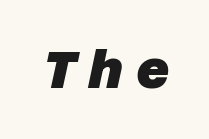
Q: Is the text bold? A: Yes.
Q: Is the typeface a serif or a sans-serif typeface? A: Sans-serif.
Q: Is the text underlined? A: No.
Q: Is the spacing between letters normal or unusually wide? A: Unusually wide.
Q: Width (condensed, normal, or wide)? A: Normal.
Q: Stroke contrast? A: Low.
Q: x-height? A: Large.
